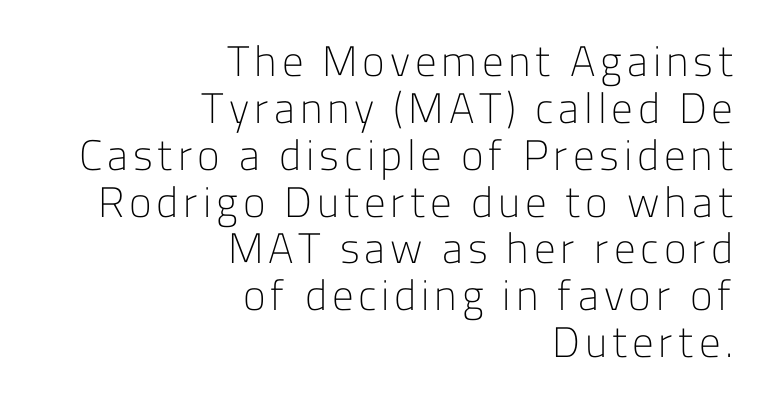
Q: Is the text bold? A: No.
Q: Is the text italic (slanted)? A: No, it is upright.
Q: Is the typeface a serif or a sans-serif typeface? A: Sans-serif.
Q: Is the text underlined? A: No.
Q: How is the paragraph aligned? A: Right-aligned.
Q: Is the spacing between lines tight, normal or loose? A: Tight.
Q: Width (condensed, normal, or wide)? A: Normal.
Q: Stroke contrast? A: Low.
Q: x-height? A: Medium.
Q: Monospaced? A: No.
